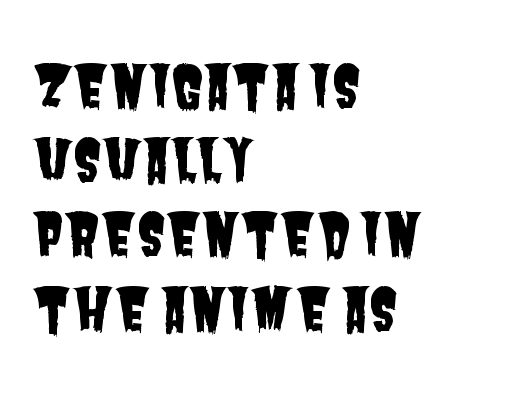
The face used here is a sans, in the tradition of grotesques and geometrics. The paragraph has a hard left edge and a soft right edge. Unmarked baselines from the first word to the last. Horizontal bands of white between lines are of average thickness. Nobody touched the tracking dial on this one.
